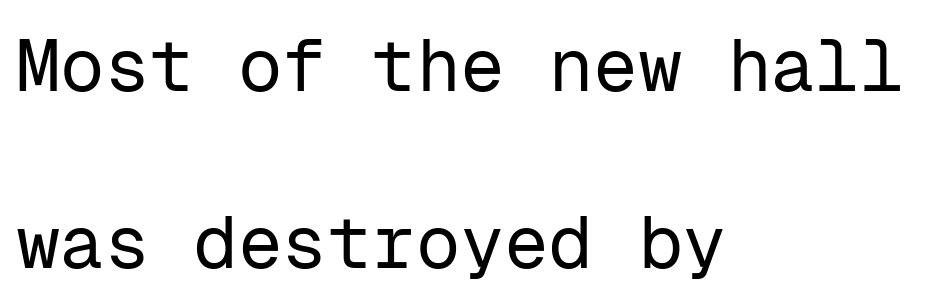
The image shows 74 px regular-weight sans-serif type, upright, monospaced; set left-aligned, loose line spacing (2.39x), normal letter spacing, not underlined; low stroke contrast and a medium x-height.
